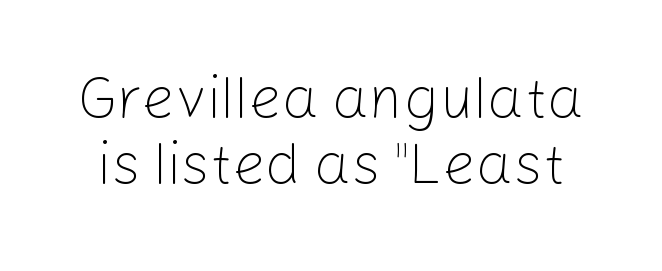
{"serif": "no", "italic": "no", "bold": "no", "weight": "light", "width": "normal", "stroke_contrast": "low", "x_height": "medium", "monospaced": "no", "underline": "no", "line_spacing": "tight", "line_spacing_ratio": 1.13, "letter_spacing": "normal", "letter_spacing_em": 0.0, "glyph_px": 58}
